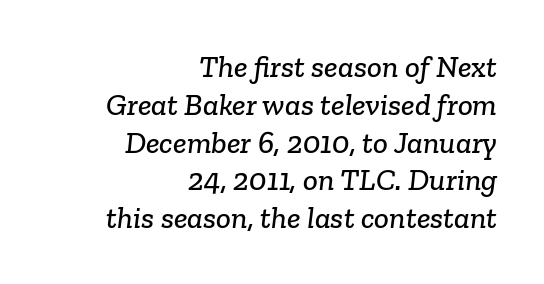
{"serif": "yes", "width": "normal", "stroke_contrast": "low", "x_height": "medium", "monospaced": "no", "underline": "no", "align": "right", "line_spacing_ratio": 1.22, "letter_spacing": "normal", "letter_spacing_em": 0.0, "glyph_px": 31}
